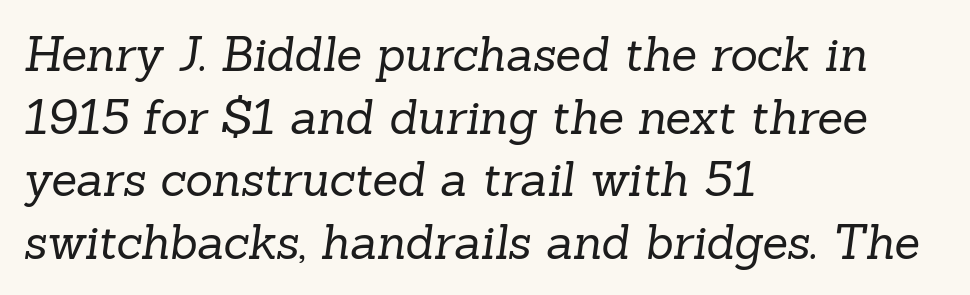
Q: Is the text bold? A: No.
Q: Is the typeface a serif or a sans-serif typeface? A: Serif.
Q: Is the text underlined? A: No.
Q: How is the paragraph aligned? A: Left-aligned.
Q: Is the spacing between letters normal or unusually wide? A: Normal.
Q: Is the spacing between lines tight, normal or loose? A: Normal.
Q: Width (condensed, normal, or wide)? A: Normal.
Q: Stroke contrast? A: Low.
Q: x-height? A: Medium.
Q: Monospaced? A: No.
